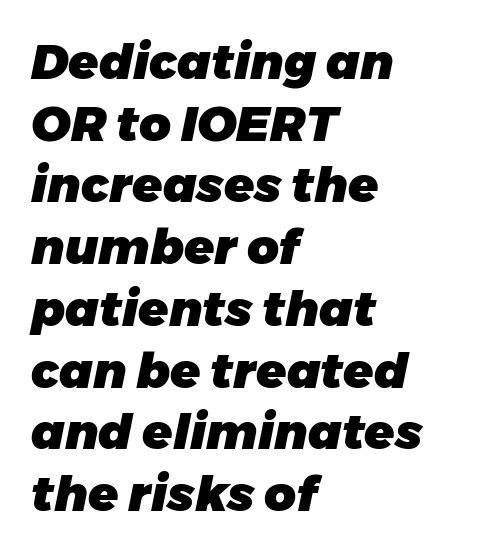
{"italic": "yes", "lean": "right", "slant_degrees": 11, "bold": "yes", "weight": "heavy", "width": "normal", "stroke_contrast": "low", "x_height": "medium", "monospaced": "no", "underline": "no", "align": "left", "line_spacing": "normal", "line_spacing_ratio": 1.26, "letter_spacing": "normal", "letter_spacing_em": 0.0, "glyph_px": 49}
